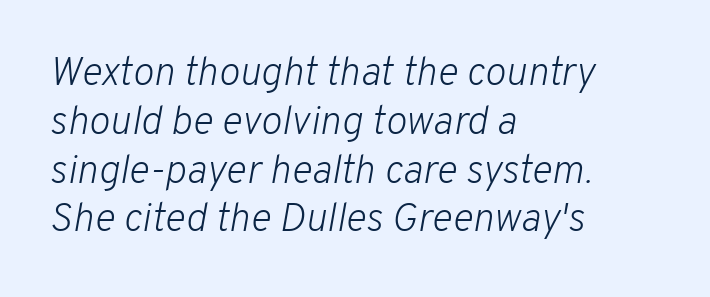
{"italic": "yes", "lean": "right", "slant_degrees": 10, "bold": "no", "weight": "light", "width": "normal", "stroke_contrast": "low", "x_height": "medium", "monospaced": "no", "underline": "no", "align": "left", "line_spacing_ratio": 1.22, "letter_spacing": "normal", "letter_spacing_em": 0.0, "glyph_px": 40}
